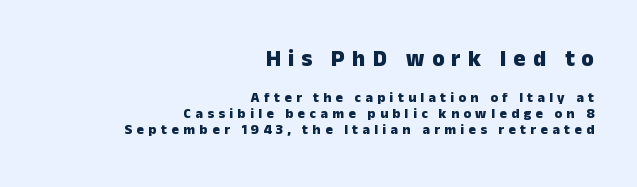
The image shows 23 px bold type, upright; set right-aligned, tight line spacing (1.14x), unusually wide letter spacing (+0.31 em), not underlined; the first (top) block is 1.64x larger.
